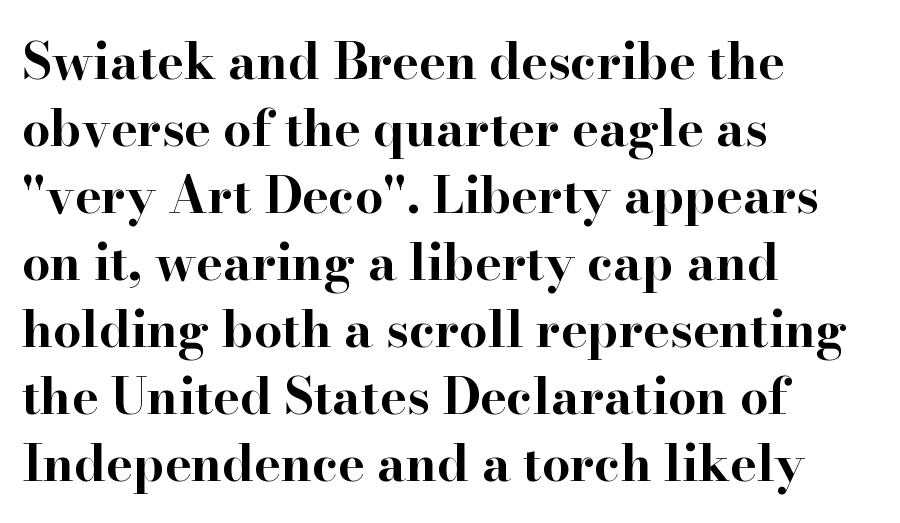
Q: Is the text bold? A: Yes.
Q: Is the text italic (slanted)? A: No, it is upright.
Q: Is the typeface a serif or a sans-serif typeface? A: Serif.
Q: Is the text underlined? A: No.
Q: How is the paragraph aligned? A: Left-aligned.
Q: Is the spacing between letters normal or unusually wide? A: Normal.
Q: Is the spacing between lines tight, normal or loose? A: Normal.
Q: Width (condensed, normal, or wide)? A: Wide.
Q: Stroke contrast? A: High.
Q: x-height? A: Small.
Q: Monospaced? A: No.
